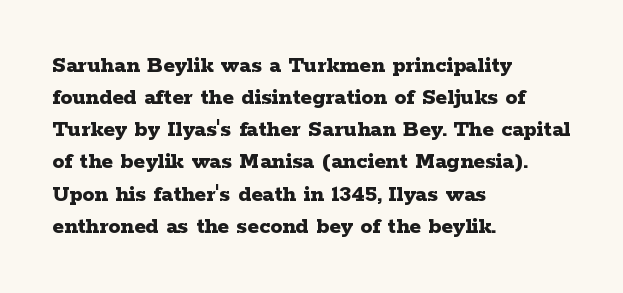
The image shows 24 px bold type, upright; set left-aligned, normal line spacing (1.34x), normal letter spacing, not underlined.
